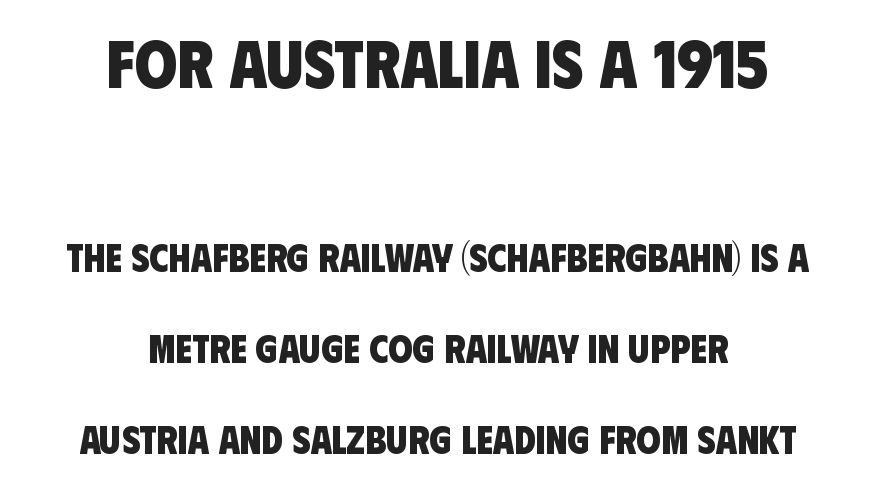
Set as a true bold cut, around the 700 mark. Nobody touched the tracking dial on this one. A typesetter would call this proportional, since set widths differ per character. The more generous point size was reserved for the upper chunk. Check under the words: just untouched page. Is this a sans? Yes — the strokes have no serifs.
